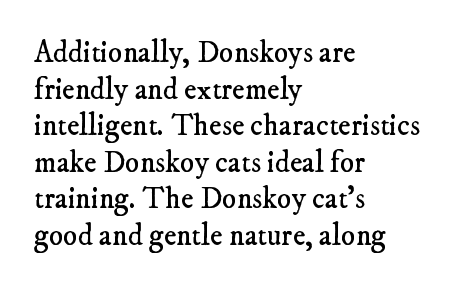
The image shows 30 px regular-weight serif type; set left-aligned, line spacing 1.22x, normal letter spacing, not underlined; low stroke contrast and a small x-height.
